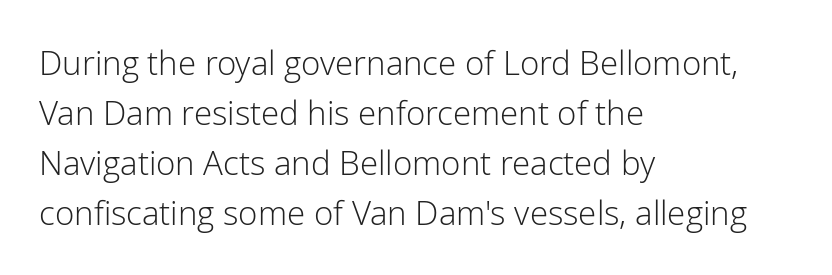
The image shows 33 px light sans-serif type, upright; set left-aligned, normal line spacing (1.52x), normal letter spacing, not underlined; low stroke contrast and a medium x-height.
